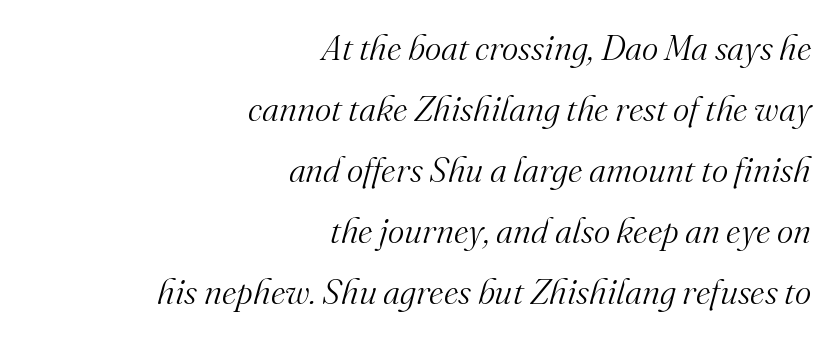
The image shows 35 px light serif type, italic (leaning right); set right-aligned, line spacing 1.74x, normal letter spacing, not underlined; medium stroke contrast and a small x-height.
